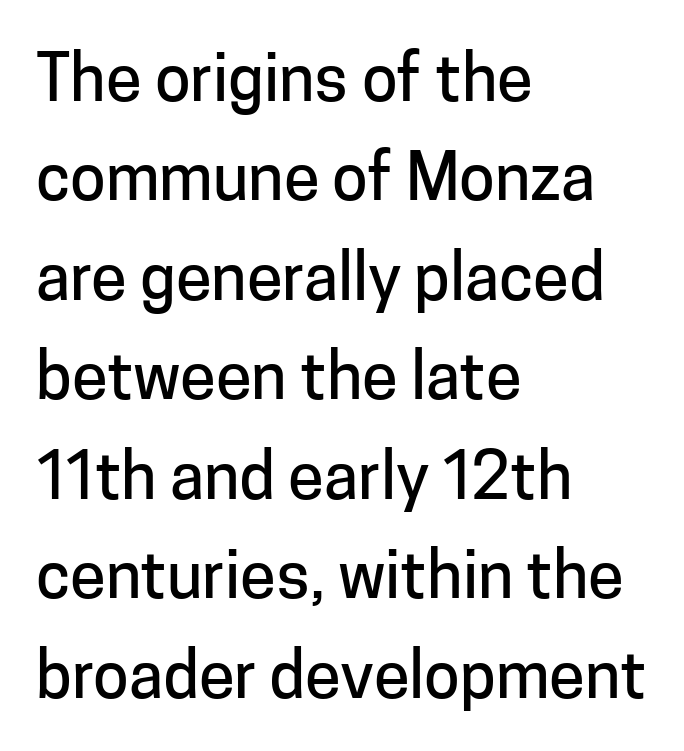
Q: Is the text italic (slanted)? A: No, it is upright.
Q: Is the typeface a serif or a sans-serif typeface? A: Sans-serif.
Q: Is the text underlined? A: No.
Q: How is the paragraph aligned? A: Left-aligned.
Q: Is the spacing between letters normal or unusually wide? A: Normal.
Q: Is the spacing between lines tight, normal or loose? A: Normal.
Q: Width (condensed, normal, or wide)? A: Normal.
Q: Stroke contrast? A: Low.
Q: x-height? A: Medium.
Q: Monospaced? A: No.
